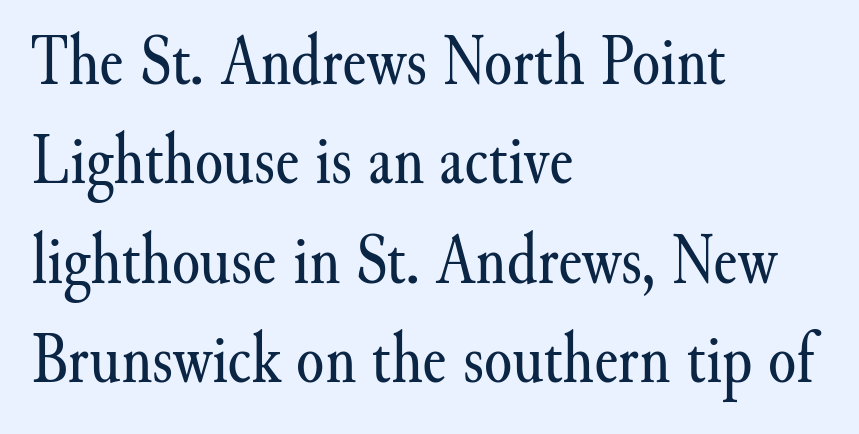
Q: Is the text bold? A: No.
Q: Is the text italic (slanted)? A: No, it is upright.
Q: Is the typeface a serif or a sans-serif typeface? A: Serif.
Q: Is the text underlined? A: No.
Q: How is the paragraph aligned? A: Left-aligned.
Q: Is the spacing between letters normal or unusually wide? A: Normal.
Q: Is the spacing between lines tight, normal or loose? A: Normal.
Q: Width (condensed, normal, or wide)? A: Normal.
Q: Stroke contrast? A: Medium.
Q: x-height? A: Small.
Q: Monospaced? A: No.
